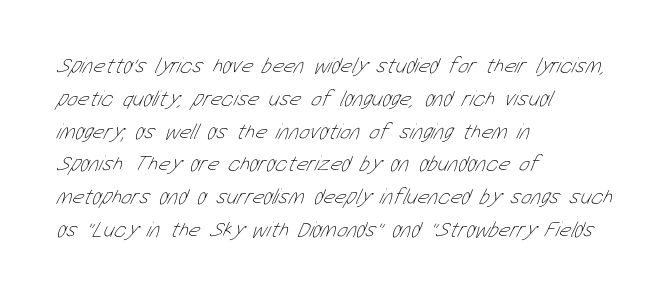
The space directly below the letters is spotless. Horizontal alignment here is leftward, the default for most running prose. This sample keeps an unexceptional amount of space between lines. Compared with typical body copy, the letter spacing here is the same. No extra ink here — the face is not bold.
